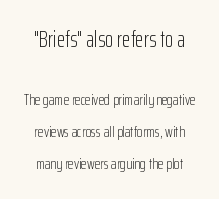
The typesetting does not lean heavy: it is not bold. Observe the ordinary spacing: letters are neighbours, not strangers. Quick note: underline off. The initial chunk of copy outweighs the following chunk in type size.
